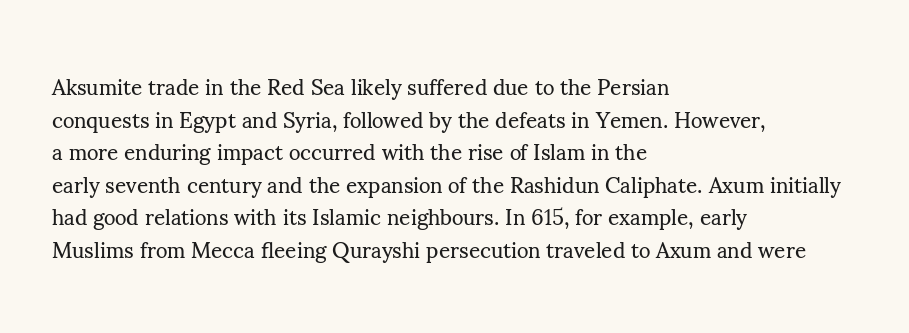
The image shows 22 px text type, upright; set left-aligned, normal line spacing (1.48x), normal letter spacing, not underlined.
